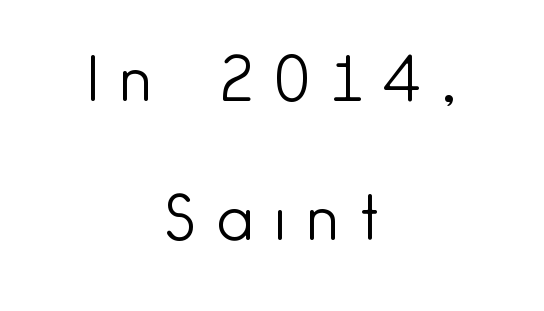
The words here are not underlined. Think of a printed novel: that variable character pitch is what you see here. This sample trades compactness for vertical openness between lines. These glyphs show unthickened strokes, regular width or finer.
